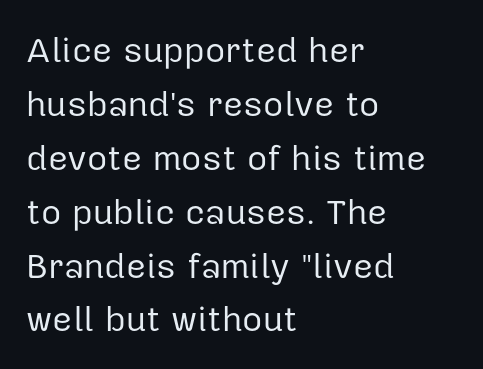
{"serif": "no", "italic": "no", "bold": "no", "weight": "regular", "width": "normal", "stroke_contrast": "low", "x_height": "medium", "monospaced": "no", "underline": "no", "align": "left", "line_spacing": "normal", "line_spacing_ratio": 1.54, "letter_spacing": "normal", "letter_spacing_em": 0.0, "glyph_px": 35}
